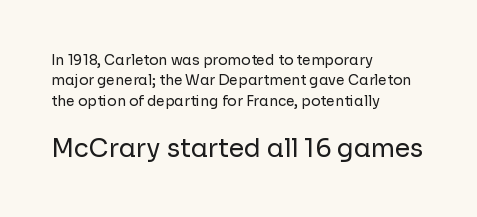
{"italic": "no", "bold": "no", "underline": "no", "align": "left", "line_spacing": "normal", "line_spacing_ratio": 1.46, "letter_spacing": "normal", "letter_spacing_em": 0.0, "larger_block": "second", "size_ratio": 1.79, "glyph_px": 25}
